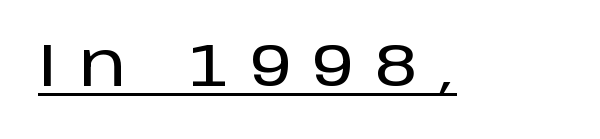
Do the letters lean? They stand straight. You can see a thin bar hugging the bottom of the glyphs. Is this a fixed-width face? No — the glyphs have proportional, varying widths. Type style note: lacks serifs.
